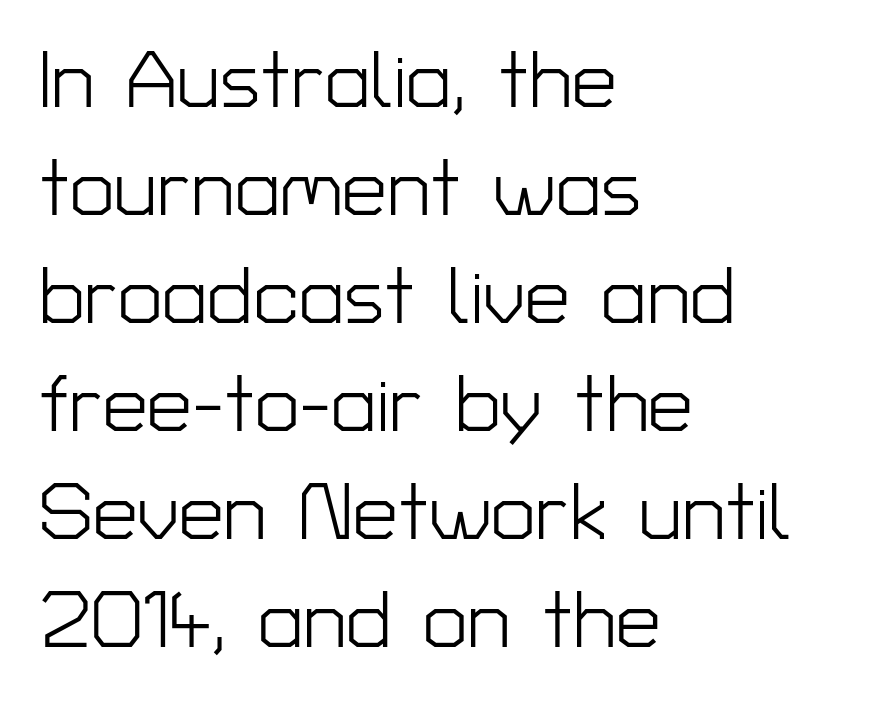
{"serif": "no", "italic": "no", "bold": "no", "weight": "light", "width": "normal", "stroke_contrast": "low", "x_height": "medium", "monospaced": "no", "underline": "no", "align": "left", "line_spacing": "normal", "line_spacing_ratio": 1.35, "letter_spacing": "normal", "letter_spacing_em": 0.0, "glyph_px": 80}
